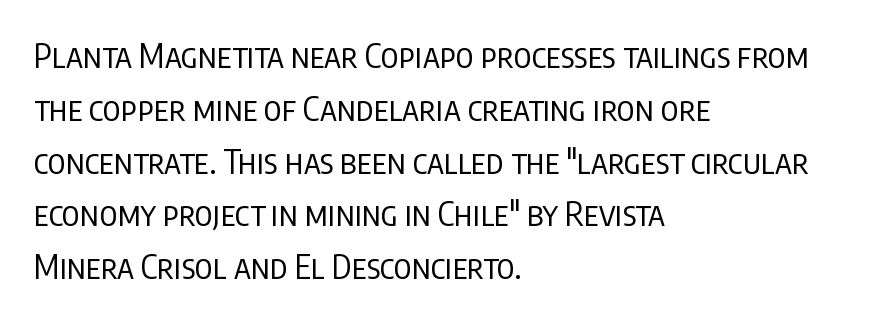
The passage shown is typed in a proportional face where columns would drift. Tracking here is standard; glyphs follow each other at the usual distance. A typesetter would call this leading conventional body-copy spacing. The area under the type is left untouched.
